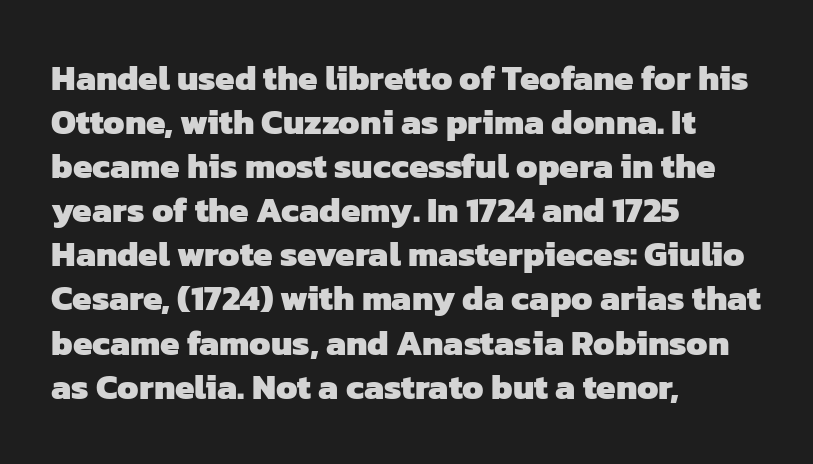
The image shows 35 px heavy sans-serif type; set left-aligned, normal line spacing (1.26x), normal letter spacing, not underlined; low stroke contrast and a medium x-height.
